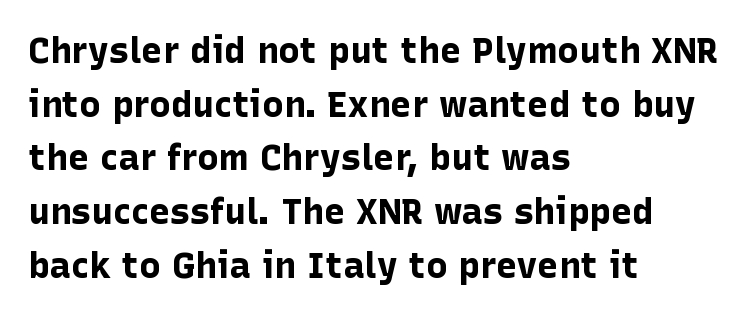
The image shows 36 px bold sans-serif type, upright; set left-aligned, normal line spacing (1.49x), normal letter spacing, not underlined; low stroke contrast and a medium x-height.
